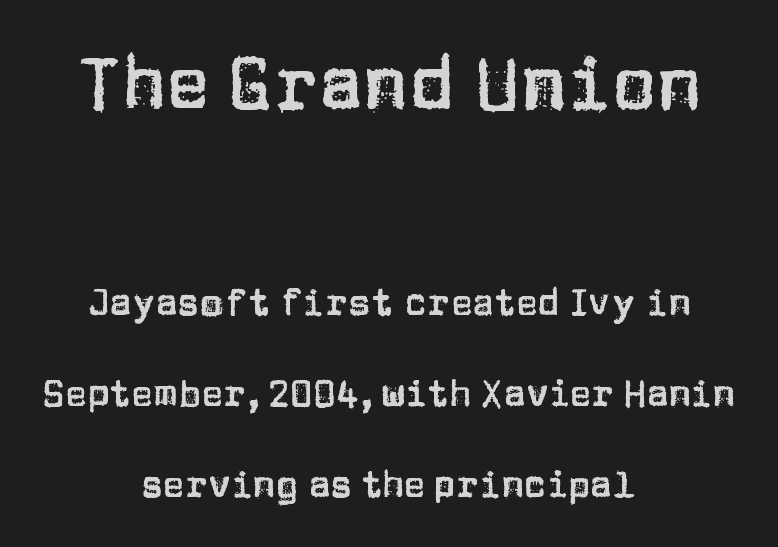
The image shows 74 px sans-serif type, upright; set centered, loose line spacing (2.45x), normal letter spacing, not underlined; the first (top) block is 2.0x larger; low stroke contrast and a large x-height.
